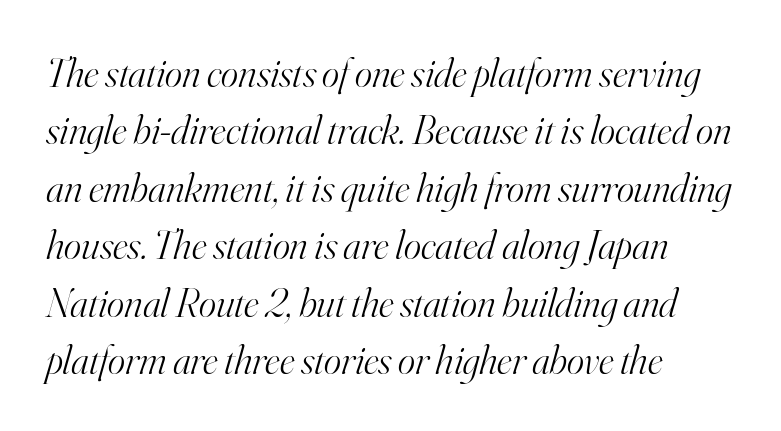
Q: Is the text bold? A: No.
Q: Is the text italic (slanted)? A: Yes, it leans right by about 16 degrees.
Q: Is the typeface a serif or a sans-serif typeface? A: Serif.
Q: Is the text underlined? A: No.
Q: How is the paragraph aligned? A: Left-aligned.
Q: Is the spacing between letters normal or unusually wide? A: Normal.
Q: Is the spacing between lines tight, normal or loose? A: Normal.
Q: Width (condensed, normal, or wide)? A: Normal.
Q: Stroke contrast? A: High.
Q: x-height? A: Small.
Q: Monospaced? A: No.
